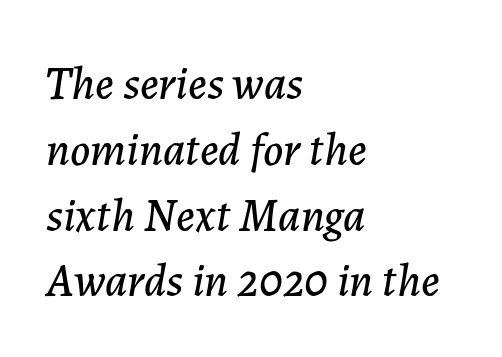
The image shows 46 px text type, italic (leaning right); set left-aligned, normal line spacing (1.43x), normal letter spacing, not underlined; low stroke contrast and a medium x-height.
